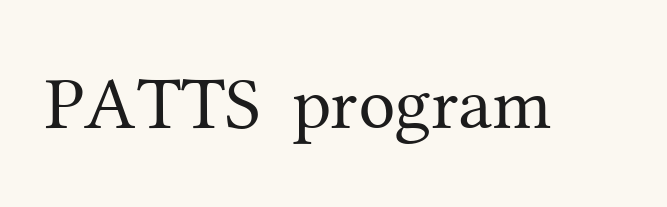
The image shows 74 px regular-weight serif type, upright; set normal letter spacing, not underlined; medium stroke contrast and a medium x-height.
